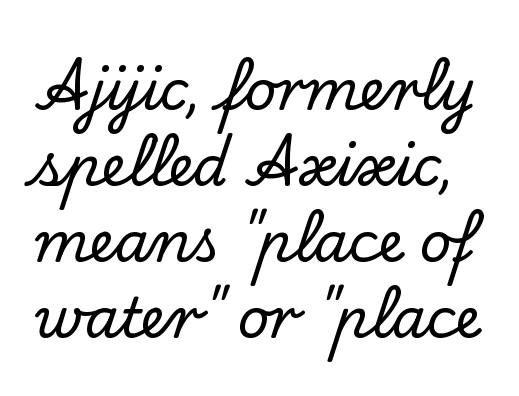
The image shows 55 px serif type; set normal line spacing (1.38x), normal letter spacing, not underlined; low stroke contrast and a small x-height.
